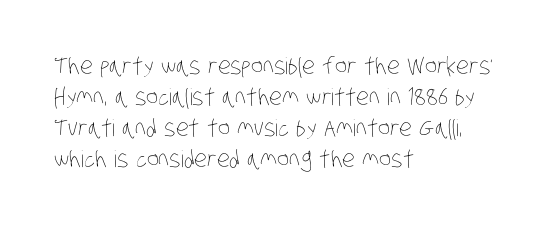
The vertical gap from one line to the next is medium. The letterforms sit at book weight or below. Underline: absent. All the whitespace from short lines collects on the right. The type is set solid horizontally, with unmodified tracking.
